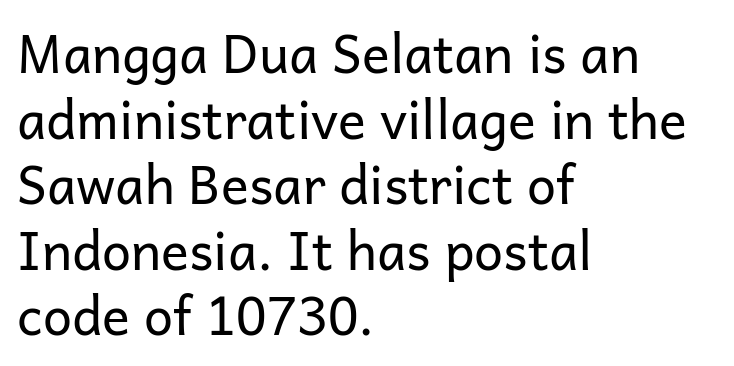
Is this a sans? Yes — the strokes have no serifs. Visually the block forms a straight wall on the left and a jagged coastline on the right. Check the space under the baseline: it is left empty. No chunkiness to these letters — they're not bold. The letters advance in unequal steps, a hallmark of proportional type.
